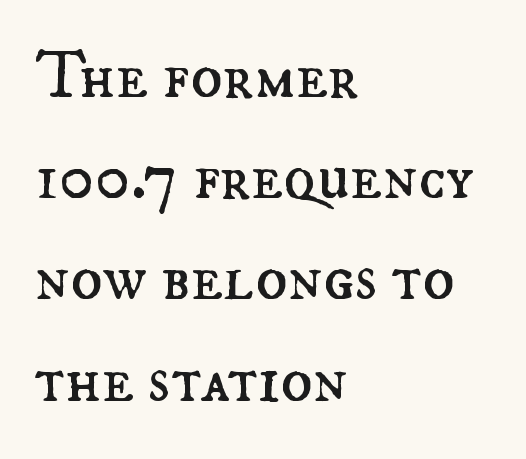
Leftover space on each line is placed entirely after the last word. The lettering holds an erect, upright posture throughout. Inter-character spacing is left at the font's built-in metrics. Spacing verdict: proportional, widths tailored to each character.
